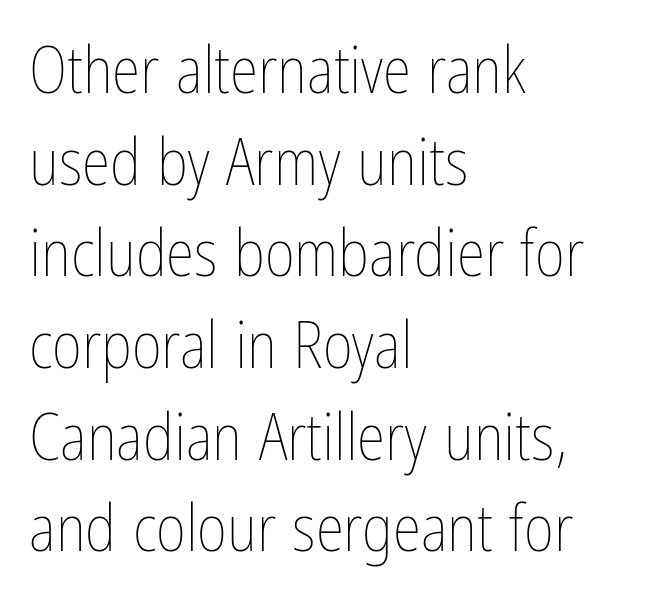
Vertical strokes here are truly vertical. Nobody touched the tracking dial on this one. Each stroke keeps to a modest, everyday thickness or less. A normal amount of white space separates one row of letters from the next.
